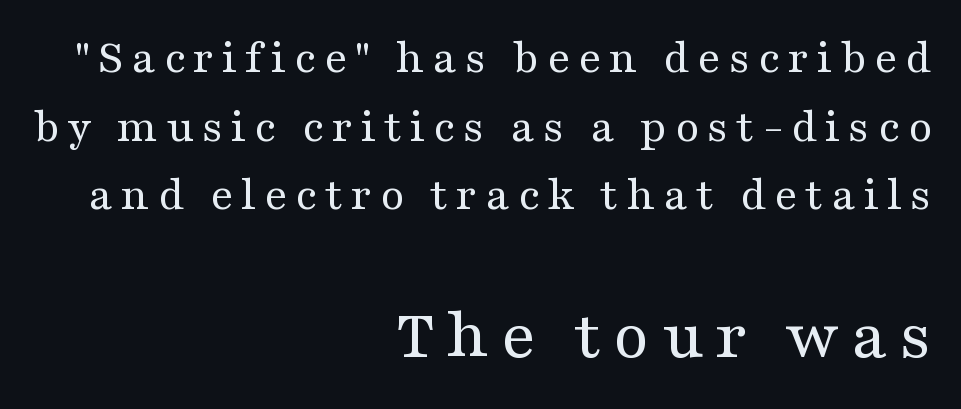
Unbolded letterforms with no extra heft. Spacing verdict: proportional, widths tailored to each character. The leading is moderate, giving the passage an even texture. Vertical strokes here are truly vertical. This is serif lettering, the kind often seen in printed books.
